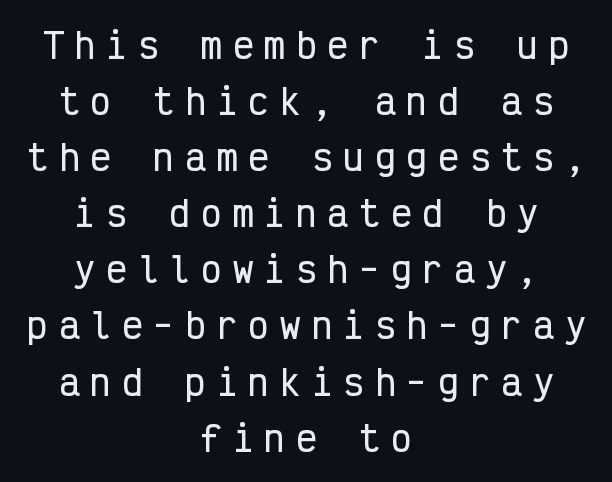
The image shows 34 px condensed sans-serif type, upright, monospaced; set centered, normal line spacing (1.65x), unusually wide letter spacing (+0.33 em), not underlined; low stroke contrast and a medium x-height.
